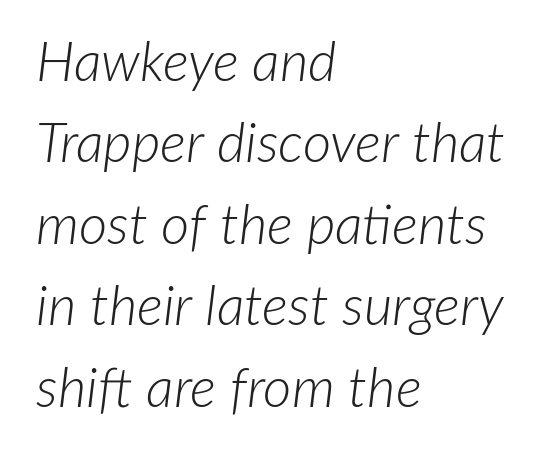
{"italic": "yes", "lean": "right", "slant_degrees": 7, "bold": "no", "weight": "light", "width": "normal", "stroke_contrast": "low", "x_height": "medium", "monospaced": "no", "underline": "no", "align": "left", "line_spacing": "normal", "line_spacing_ratio": 1.48, "letter_spacing": "normal", "letter_spacing_em": 0.0, "glyph_px": 55}
